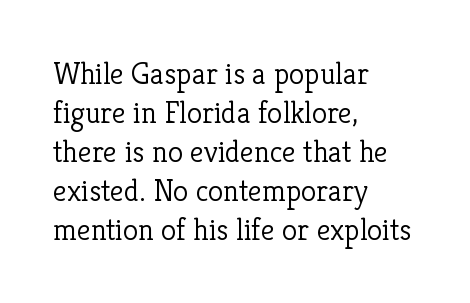
{"serif": "yes", "italic": "no", "bold": "no", "weight": "light", "width": "normal", "stroke_contrast": "low", "x_height": "medium", "monospaced": "no", "underline": "no", "align": "left", "line_spacing": "normal", "line_spacing_ratio": 1.26, "letter_spacing": "normal", "letter_spacing_em": 0.0, "glyph_px": 31}
